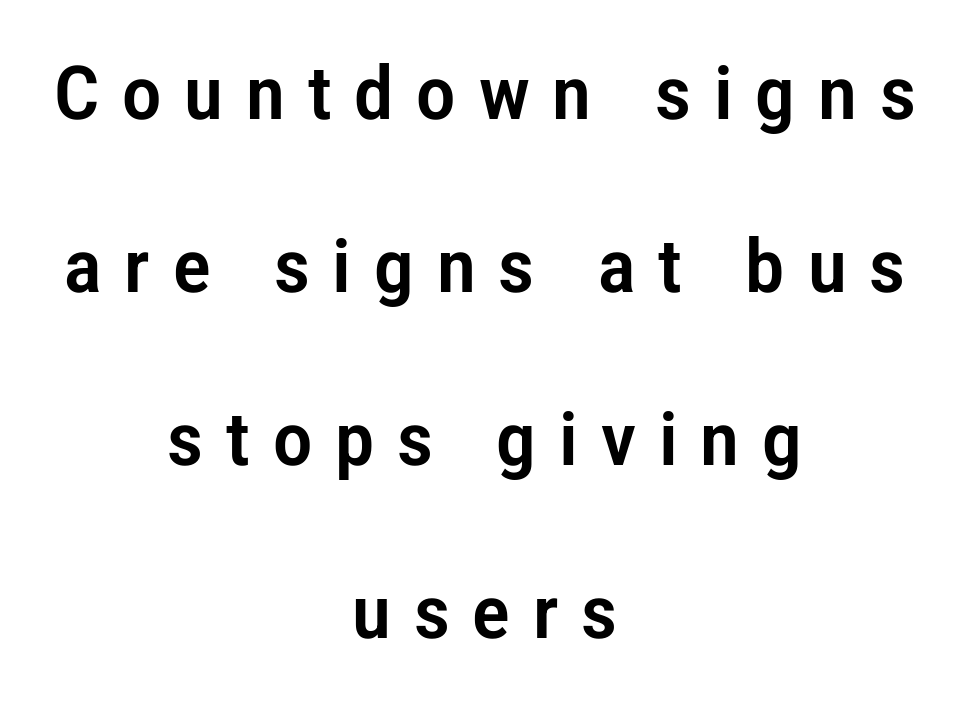
The passage shown is typeset with a sans-serif family. The designer dialed line spacing up above the default. In terms of posture, this sample is upright. Just letters on the line, the space beneath them empty. Substantial extra tracking has been applied to these lines.
